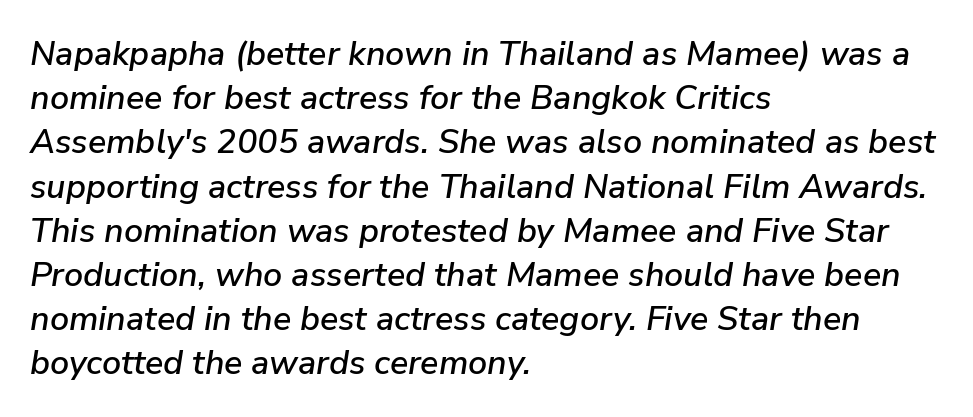
The image shows 34 px text type, italic (leaning right); set left-aligned, normal line spacing (1.3x), normal letter spacing, not underlined; low stroke contrast and a medium x-height.
